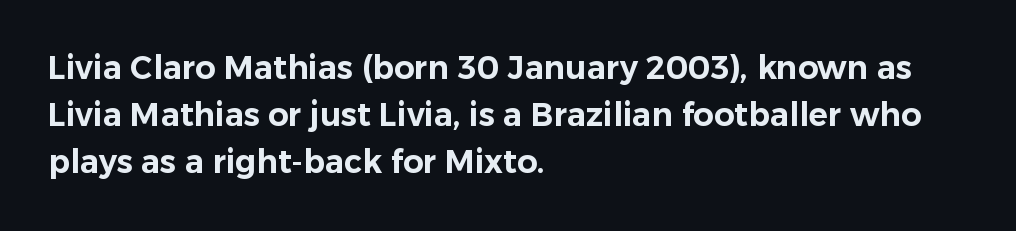
{"serif": "no", "italic": "no", "width": "normal", "stroke_contrast": "low", "x_height": "medium", "monospaced": "no", "underline": "no", "align": "left", "line_spacing": "normal", "line_spacing_ratio": 1.47, "letter_spacing": "normal", "letter_spacing_em": 0.0, "glyph_px": 32}
